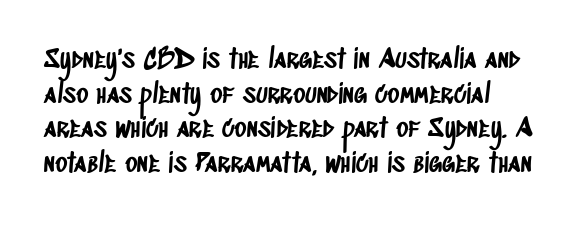
Vertically, the passage feels balanced, rows spaced as you'd expect. Unmarked baselines from the first word to the last. If you drew a ruler down the left edge, every line would touch it. The passage shown has conventional tracking throughout.
